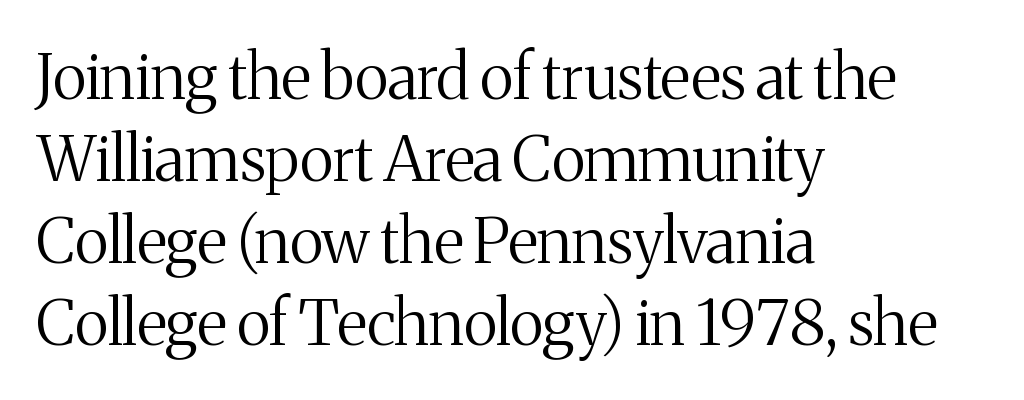
{"serif": "yes", "italic": "no", "bold": "no", "weight": "regular", "width": "normal", "stroke_contrast": "medium", "x_height": "medium", "monospaced": "no", "underline": "no", "align": "left", "line_spacing": "normal", "line_spacing_ratio": 1.3, "letter_spacing": "normal", "letter_spacing_em": 0.0, "glyph_px": 63}
